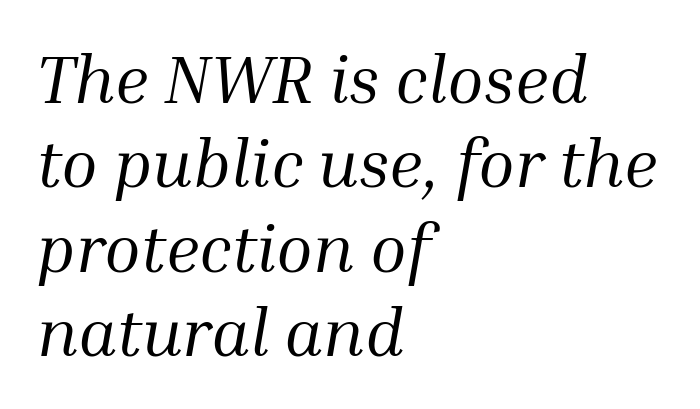
Stems here are at most as thick as an everyday book face. Think of a printed novel: that variable character pitch is what you see here. The strip under each line holds only bare page. Emphasis-style slanted type is in use. The lines sit at an ordinary, default distance from one another.
